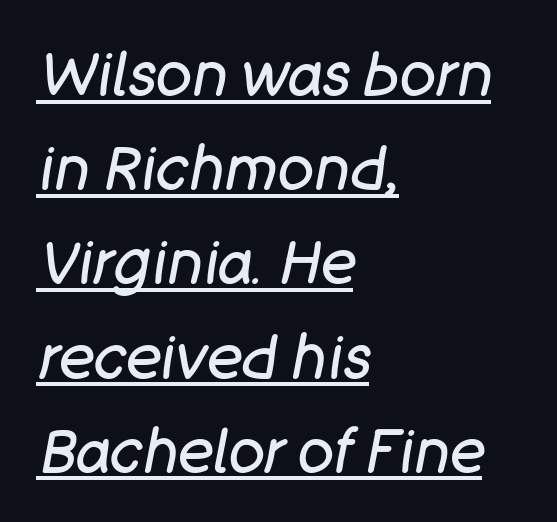
The image shows 60 px regular-weight type, italic (leaning right); set left-aligned, normal line spacing (1.57x), normal letter spacing, underlined; low stroke contrast and a large x-height.
